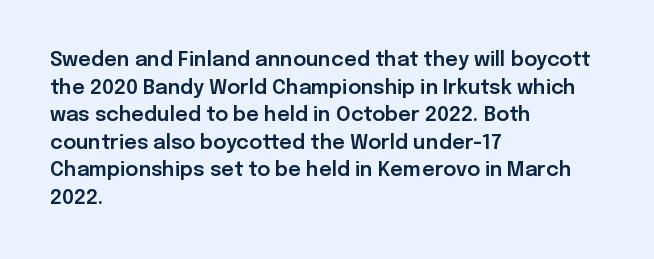
The block of text has a typical density, with ordinary space between rows. The letters stand straight up with perfectly vertical stems. Line starts are locked; line ends wander. Between one letter and the next there's only the usual sliver of space. Type without underlining.
